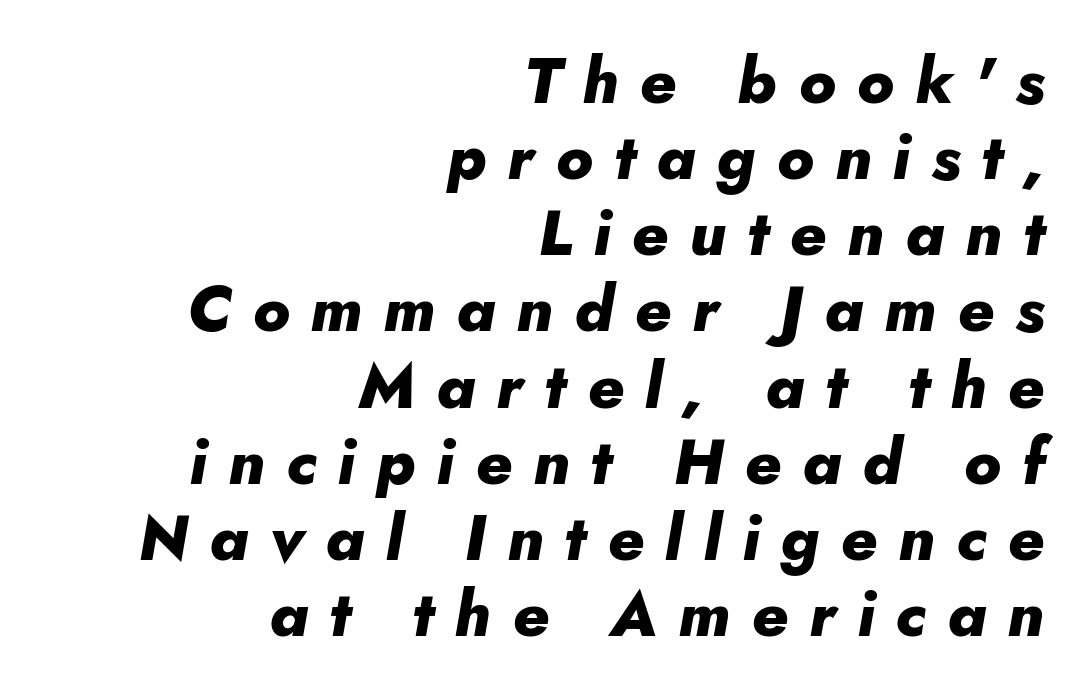
Q: Is the text bold? A: Yes.
Q: Is the text italic (slanted)? A: Yes, it leans right by about 5 degrees.
Q: Is the text underlined? A: No.
Q: How is the paragraph aligned? A: Right-aligned.
Q: Is the spacing between letters normal or unusually wide? A: Unusually wide.
Q: Width (condensed, normal, or wide)? A: Normal.
Q: Stroke contrast? A: Low.
Q: x-height? A: Small.
Q: Monospaced? A: No.
